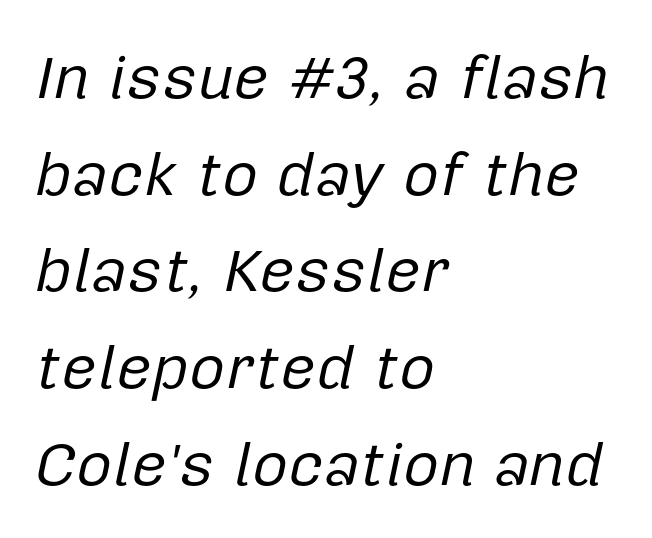
The designer left line spacing at the default. Varying glyph widths throughout — classic text-font behaviour. Letter spacing: default. Just letters on the line, the space beneath them empty.
